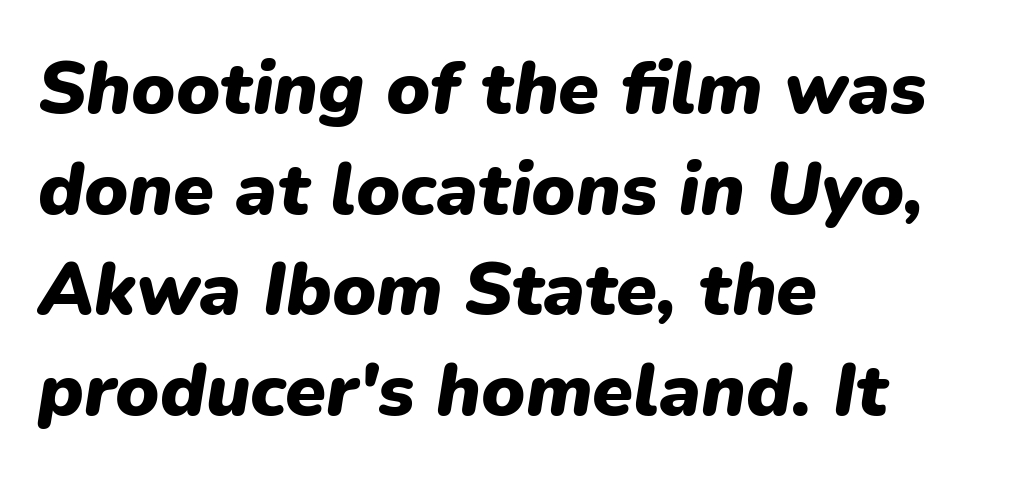
These lines sit exactly where default settings would place them. The rendering applies a slant to the glyphs. A student would call this left alignment; a typographer would say flush left, rag right. Varying glyph widths throughout — classic text-font behaviour.
